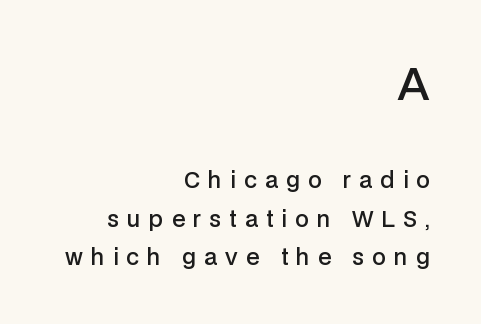
I'd call this a sans setting — the letters go barefoot. The space beneath each line is pristine and unruled. Between one letter and the next there's a generous, obvious gap. Moderately thickened strokes mark this as semibold type. Character widths vary here, with narrow letters taking less room than wide ones. Note: larger setting up top, smaller setting below.
